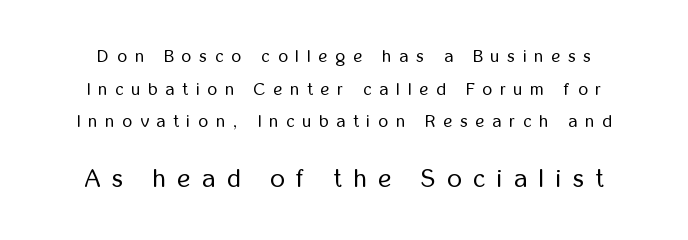
Q: Is the text bold? A: No.
Q: Is the text italic (slanted)? A: No, it is upright.
Q: Is the text underlined? A: No.
Q: Is the spacing between letters normal or unusually wide? A: Unusually wide.
Q: Is the spacing between lines tight, normal or loose? A: Loose.
Q: Which block of text is set in a larger size, the first (top) or the second (bottom)? A: The second (bottom) one.
